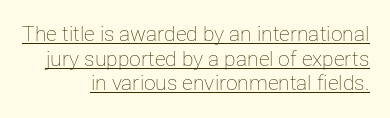
The image shows 21 px text type, upright; set right-aligned, line spacing 1.17x, normal letter spacing, underlined.
